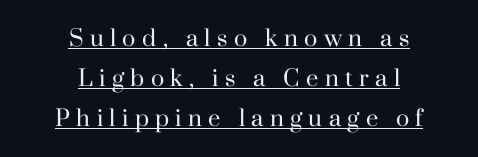
The image shows 22 px text type, upright; set centered, line spacing 1.81x, unusually wide letter spacing (+0.29 em), underlined.
